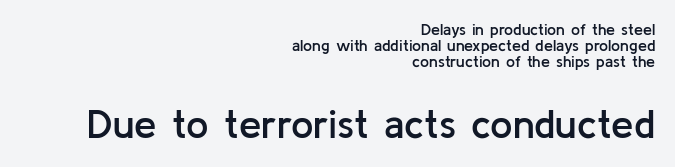
Unlike a traditional serif, this face leaves its strokes unadorned. Every row of glyphs terminates at an identical x-position on the right. Varying glyph widths throughout — classic text-font behaviour. Check the space under the baseline: it is left empty.
